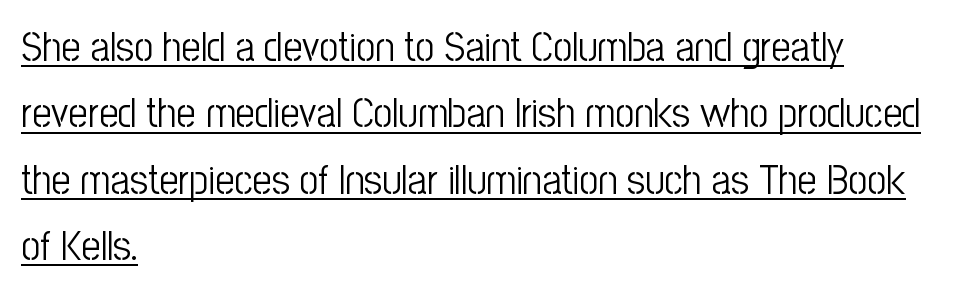
The image shows 42 px light, condensed sans-serif type, upright; set left-aligned, normal line spacing (1.58x), normal letter spacing, underlined; low stroke contrast and a medium x-height.
